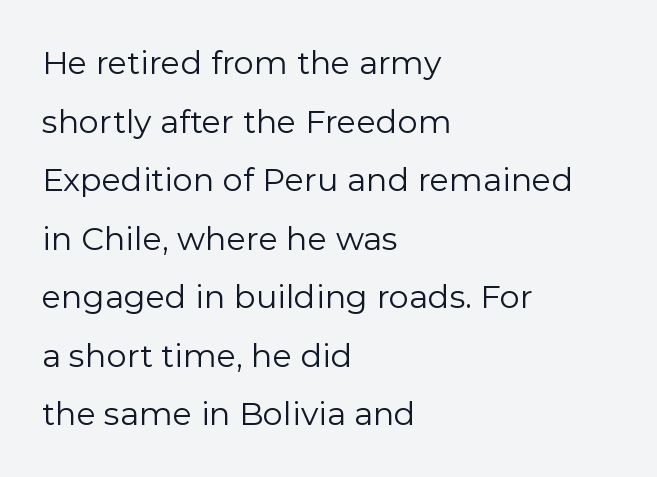
Q: Is the text bold? A: No.
Q: Is the text italic (slanted)? A: No, it is upright.
Q: Is the typeface a serif or a sans-serif typeface? A: Sans-serif.
Q: Is the text underlined? A: No.
Q: How is the paragraph aligned? A: Left-aligned.
Q: Is the spacing between letters normal or unusually wide? A: Normal.
Q: Width (condensed, normal, or wide)? A: Normal.
Q: Stroke contrast? A: Low.
Q: x-height? A: Medium.
Q: Monospaced? A: No.
